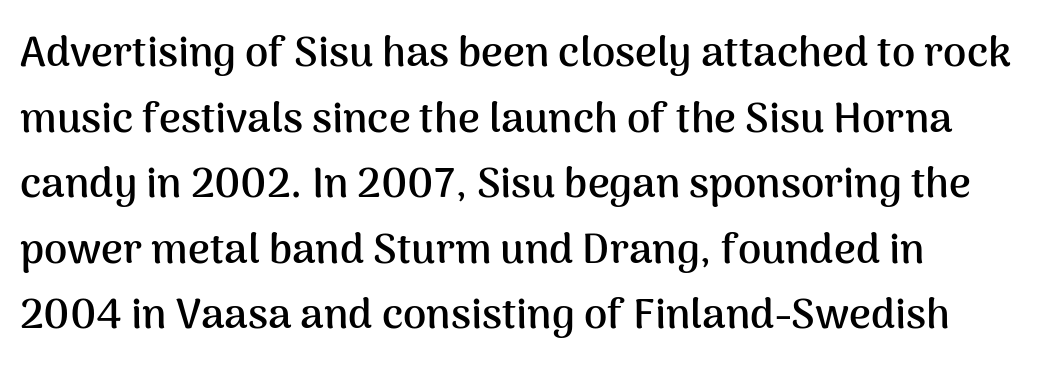
Summary of weight: heavy, a full bold. Nothing sits at the stroke ends, so this counts as sans-serif. Style check: upright. No extra tracking has been applied to these lines.
